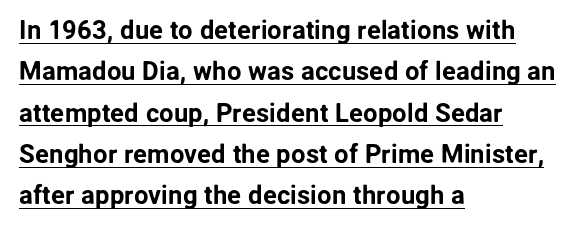
{"italic": "no", "underline": "yes", "align": "left", "line_spacing": "normal", "line_spacing_ratio": 1.59, "letter_spacing": "normal", "letter_spacing_em": 0.0, "glyph_px": 26}
